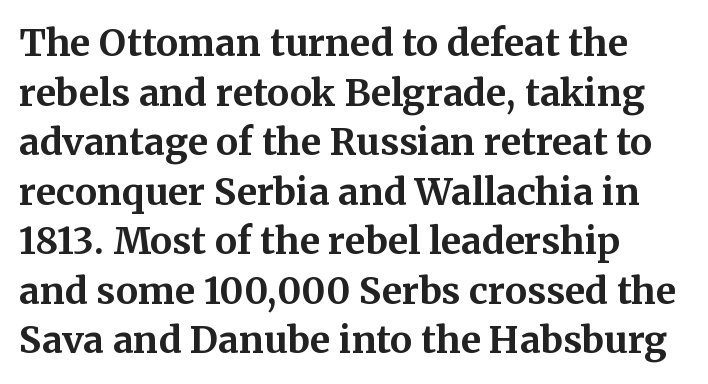
Proportional: the letters do not fall into vertical columns. Emphasis by weight is at full strength: bold. This is the regular roman posture of the typeface. In terms of letterspacing, this is plain default setting. Unmarked baselines from the first word to the last. Where is the straight margin? On the left.
